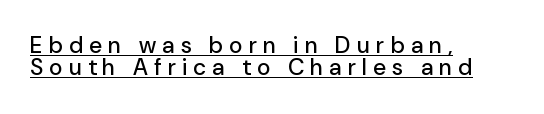
Q: Is the text italic (slanted)? A: No, it is upright.
Q: Is the text underlined? A: Yes.
Q: How is the paragraph aligned? A: Left-aligned.
Q: Is the spacing between letters normal or unusually wide? A: Unusually wide.
Q: Is the spacing between lines tight, normal or loose? A: Tight.
